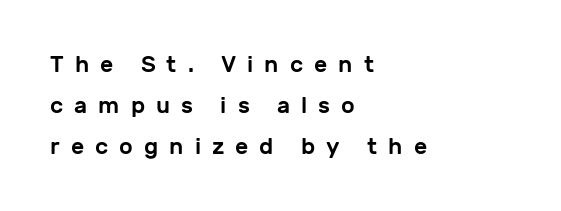
The space beneath each line is pristine and unruled. The paragraph shown leans on its left margin. Short note: letters widely spaced. Nope, not italic — everything's standing straight.
